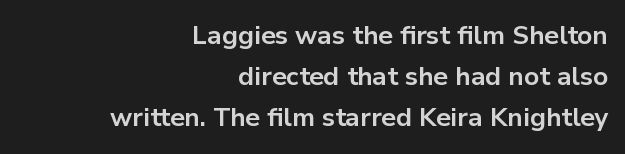
Q: Is the text bold? A: Yes.
Q: Is the text italic (slanted)? A: No, it is upright.
Q: Is the text underlined? A: No.
Q: How is the paragraph aligned? A: Right-aligned.
Q: Is the spacing between letters normal or unusually wide? A: Normal.
Q: Is the spacing between lines tight, normal or loose? A: Normal.
